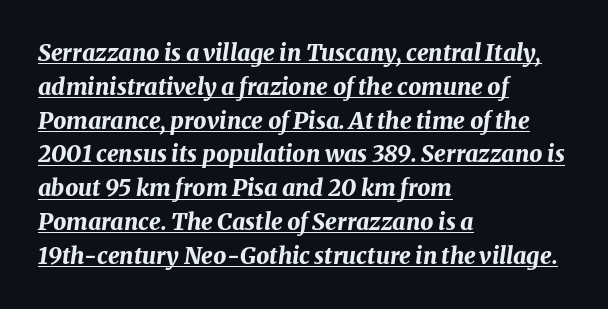
{"italic": "yes", "lean": "right", "slant_degrees": 8, "bold": "yes", "underline": "yes", "align": "left", "line_spacing": "normal", "line_spacing_ratio": 1.47, "letter_spacing": "normal", "letter_spacing_em": 0.0, "glyph_px": 23}
